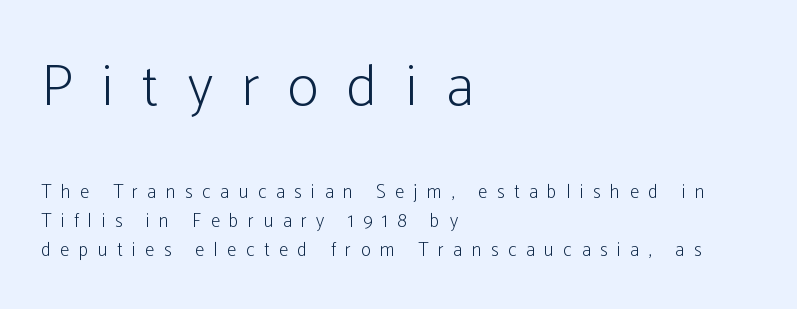
Just letters on the line, the space beneath them empty. The vertical gap from one line to the next is medium. Whoever set this made the first block the dominant, larger element. The rendering anchors every line to the left-hand side. The weight would be labelled regular, book, light, or lighter still.
